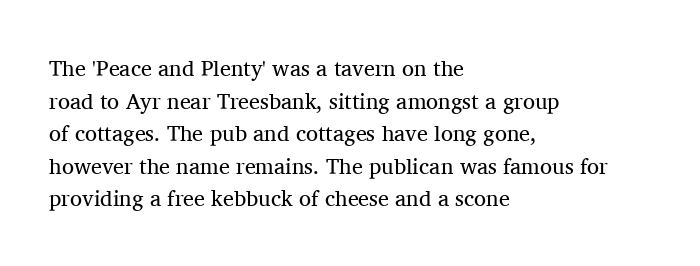
The image shows 22 px text type, upright; set left-aligned, normal line spacing (1.48x), normal letter spacing, not underlined.
